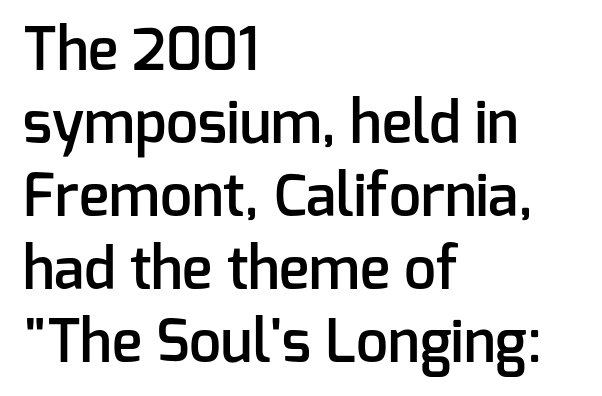
{"serif": "no", "italic": "no", "bold": "semi", "weight": "semibold", "width": "normal", "stroke_contrast": "low", "x_height": "medium", "monospaced": "no", "underline": "no", "align": "left", "line_spacing": "normal", "line_spacing_ratio": 1.28, "letter_spacing": "normal", "letter_spacing_em": 0.0, "glyph_px": 57}
